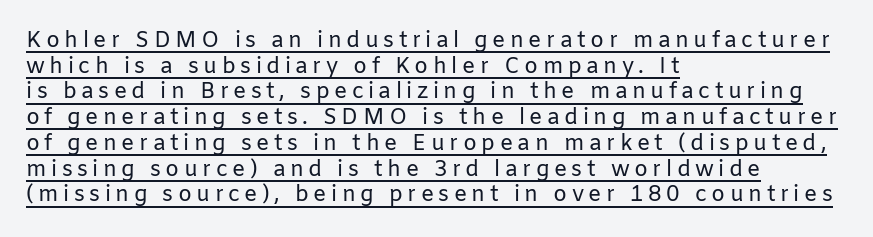
{"italic": "no", "bold": "no", "underline": "yes", "align": "left", "line_spacing_ratio": 1.17, "letter_spacing": "wide", "letter_spacing_em": 0.2, "glyph_px": 22}
